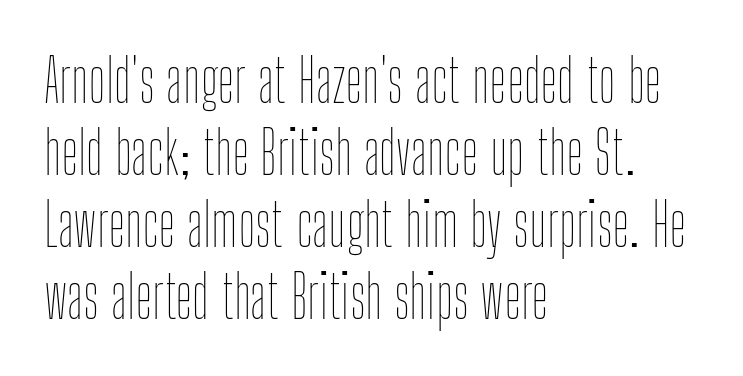
Q: Is the text bold? A: No.
Q: Is the text italic (slanted)? A: No, it is upright.
Q: Is the text underlined? A: No.
Q: How is the paragraph aligned? A: Left-aligned.
Q: Is the spacing between letters normal or unusually wide? A: Normal.
Q: Width (condensed, normal, or wide)? A: Condensed.
Q: Stroke contrast? A: Low.
Q: x-height? A: Medium.
Q: Monospaced? A: No.
